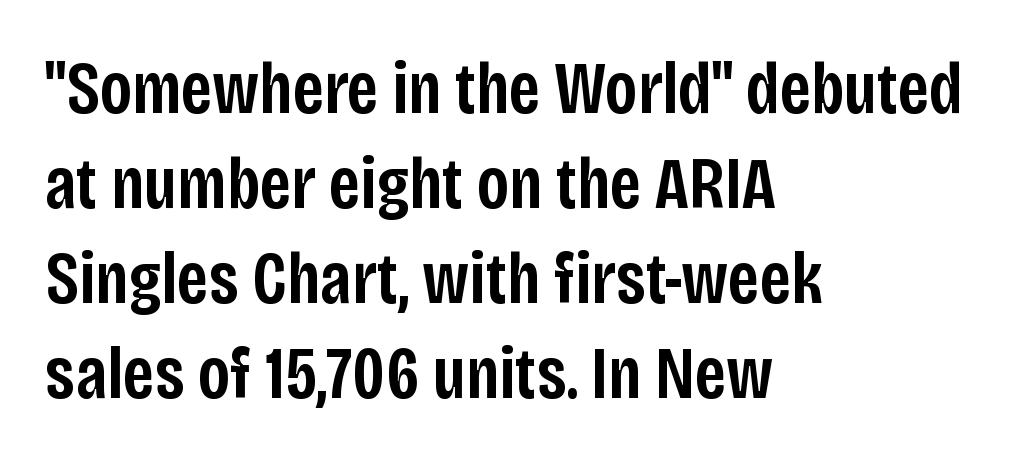
{"serif": "no", "italic": "no", "bold": "semi", "weight": "semibold", "width": "condensed", "stroke_contrast": "low", "x_height": "large", "monospaced": "no", "underline": "no", "align": "left", "line_spacing": "normal", "line_spacing_ratio": 1.3, "letter_spacing": "normal", "letter_spacing_em": 0.0, "glyph_px": 73}
